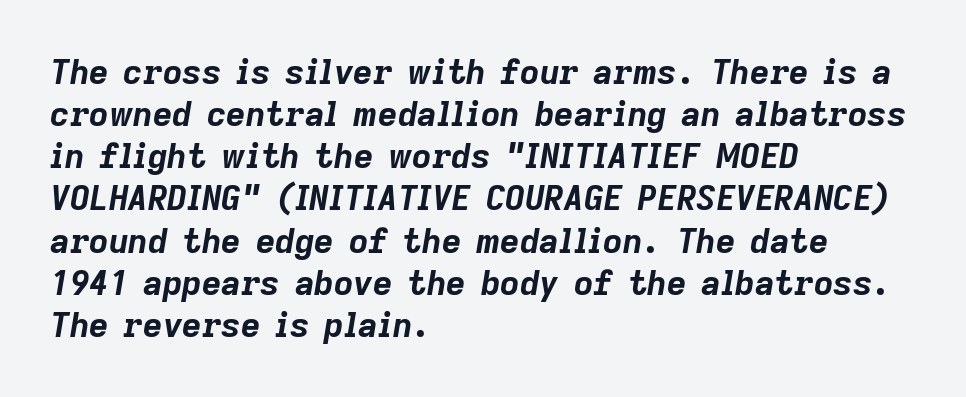
{"italic": "yes", "lean": "right", "slant_degrees": 9, "bold": "yes", "weight": "bold", "width": "normal", "stroke_contrast": "low", "x_height": "medium", "monospaced": "no", "underline": "no", "align": "left", "line_spacing_ratio": 1.24, "letter_spacing": "normal", "letter_spacing_em": 0.0, "glyph_px": 34}
